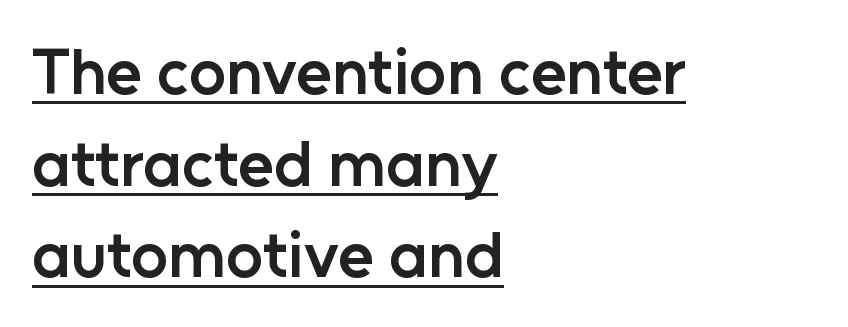
The image shows 65 px semibold sans-serif type, upright; set left-aligned, normal line spacing (1.41x), normal letter spacing, underlined; low stroke contrast and a medium x-height.
